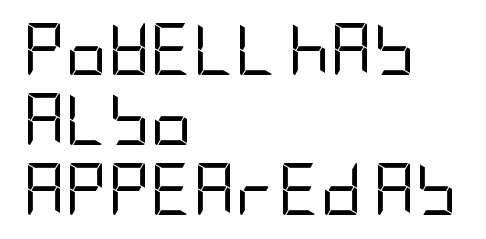
Plain, unruled lines of type. Typeset ragged right — the left edge is the straight one. Stroke mass is kept to a normal reading level or below. Students, observe: this is what conventionally led text looks like. Rendered with straight, roman letterforms. To sum up the face: it is a sans, with no serifs.
